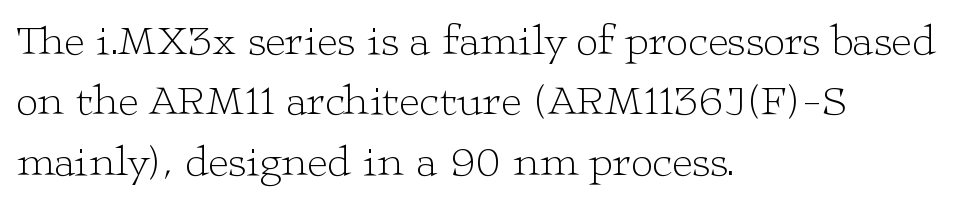
{"serif": "yes", "italic": "no", "bold": "no", "weight": "light", "width": "wide", "stroke_contrast": "low", "x_height": "medium", "monospaced": "no", "underline": "no", "align": "left", "line_spacing": "normal", "line_spacing_ratio": 1.37, "letter_spacing": "normal", "letter_spacing_em": 0.0, "glyph_px": 44}
